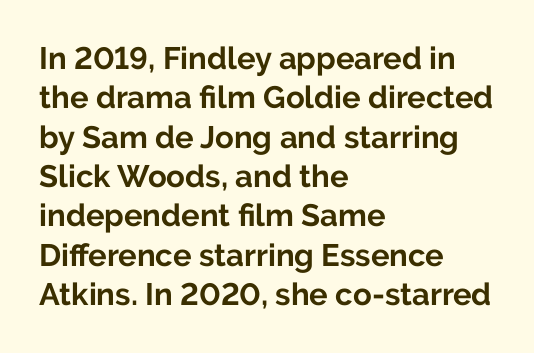
Q: Is the text bold? A: Yes.
Q: Is the text italic (slanted)? A: No, it is upright.
Q: Is the typeface a serif or a sans-serif typeface? A: Sans-serif.
Q: Is the text underlined? A: No.
Q: How is the paragraph aligned? A: Left-aligned.
Q: Is the spacing between letters normal or unusually wide? A: Normal.
Q: Is the spacing between lines tight, normal or loose? A: Normal.
Q: Width (condensed, normal, or wide)? A: Normal.
Q: Stroke contrast? A: Low.
Q: x-height? A: Medium.
Q: Monospaced? A: No.
